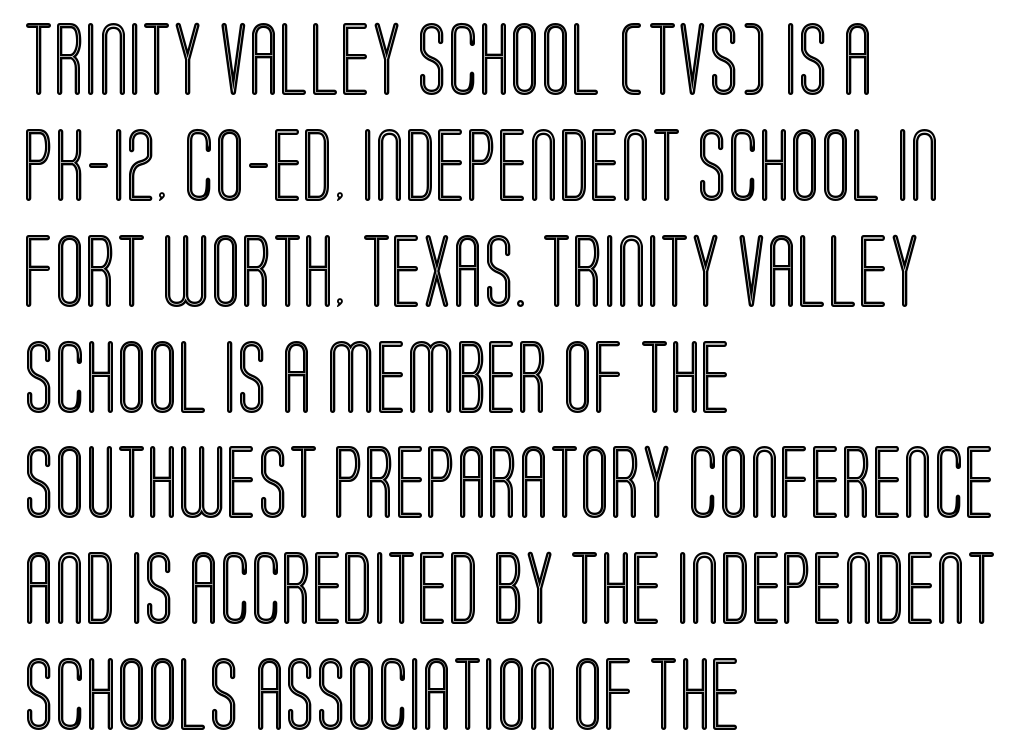
Q: Is the text italic (slanted)? A: No, it is upright.
Q: Is the text underlined? A: No.
Q: How is the paragraph aligned? A: Left-aligned.
Q: Is the spacing between letters normal or unusually wide? A: Normal.
Q: Is the spacing between lines tight, normal or loose? A: Normal.
Q: Width (condensed, normal, or wide)? A: Condensed.
Q: x-height? A: Large.
Q: Monospaced? A: No.
